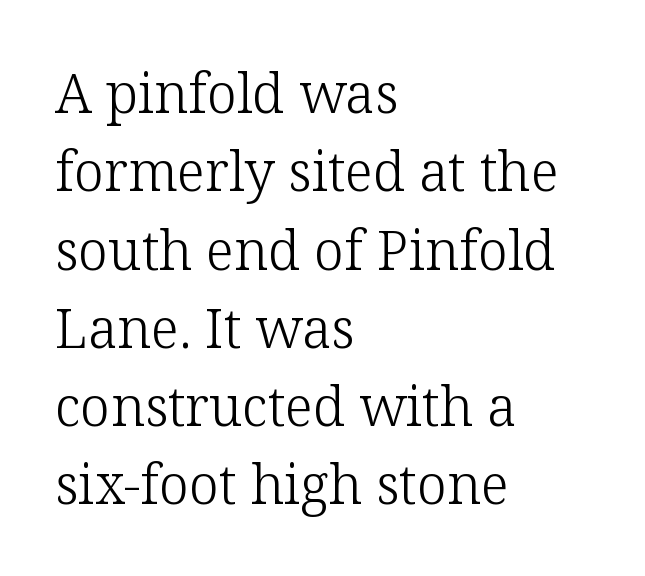
The image shows 54 px light serif type, upright; set left-aligned, normal line spacing (1.45x), normal letter spacing, not underlined; low stroke contrast and a medium x-height.
